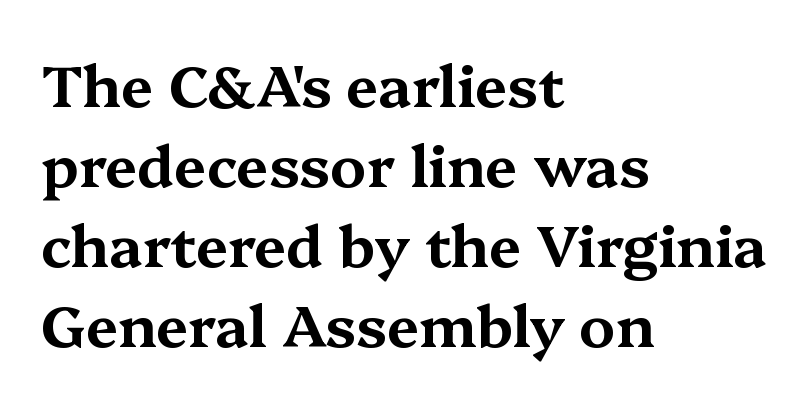
{"serif": "yes", "italic": "no", "width": "wide", "stroke_contrast": "medium", "x_height": "medium", "monospaced": "no", "underline": "no", "align": "left", "line_spacing": "normal", "line_spacing_ratio": 1.38, "letter_spacing": "normal", "letter_spacing_em": 0.0, "glyph_px": 58}
